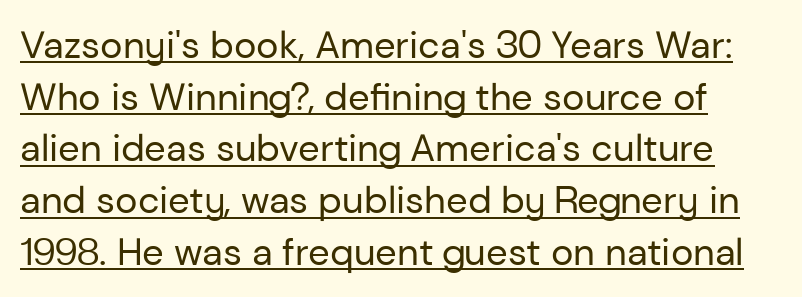
Q: Is the text bold? A: No.
Q: Is the text italic (slanted)? A: No, it is upright.
Q: Is the typeface a serif or a sans-serif typeface? A: Sans-serif.
Q: Is the text underlined? A: Yes.
Q: Is the spacing between letters normal or unusually wide? A: Normal.
Q: Is the spacing between lines tight, normal or loose? A: Normal.
Q: Width (condensed, normal, or wide)? A: Normal.
Q: Stroke contrast? A: Low.
Q: x-height? A: Medium.
Q: Monospaced? A: No.
